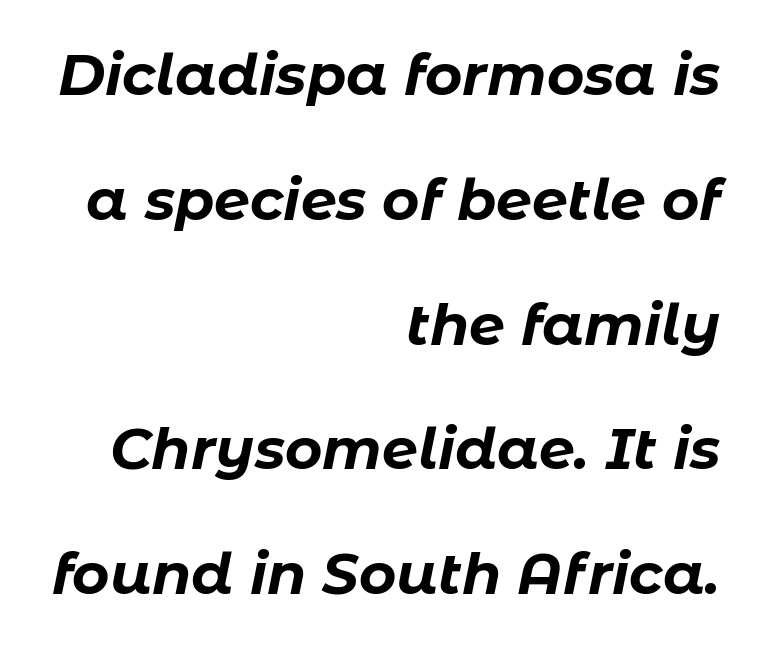
Q: Is the text bold? A: Yes.
Q: Is the text italic (slanted)? A: Yes, it leans right by about 11 degrees.
Q: Is the text underlined? A: No.
Q: How is the paragraph aligned? A: Right-aligned.
Q: Is the spacing between letters normal or unusually wide? A: Normal.
Q: Is the spacing between lines tight, normal or loose? A: Loose.
Q: Width (condensed, normal, or wide)? A: Normal.
Q: Stroke contrast? A: Low.
Q: x-height? A: Medium.
Q: Monospaced? A: No.
